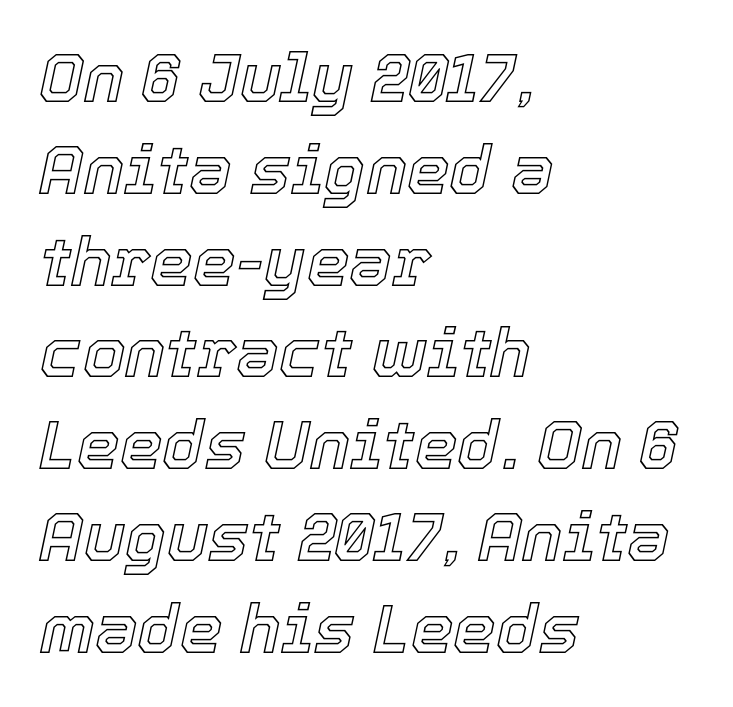
The image shows 68 px text type, italic (leaning right); set left-aligned, normal line spacing (1.35x), normal letter spacing, not underlined; a medium x-height.
